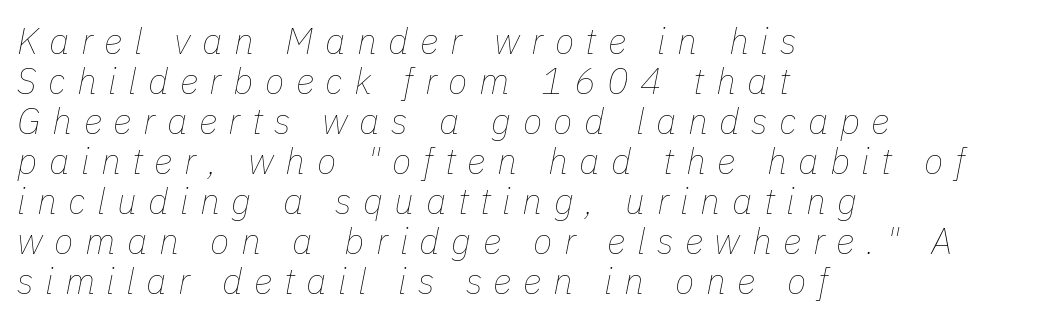
{"italic": "yes", "lean": "right", "slant_degrees": 11, "bold": "no", "weight": "thin", "width": "normal", "stroke_contrast": "low", "x_height": "medium", "monospaced": "no", "underline": "no", "align": "left", "line_spacing": "tight", "line_spacing_ratio": 1.11, "letter_spacing": "wide", "letter_spacing_em": 0.32, "glyph_px": 36}
